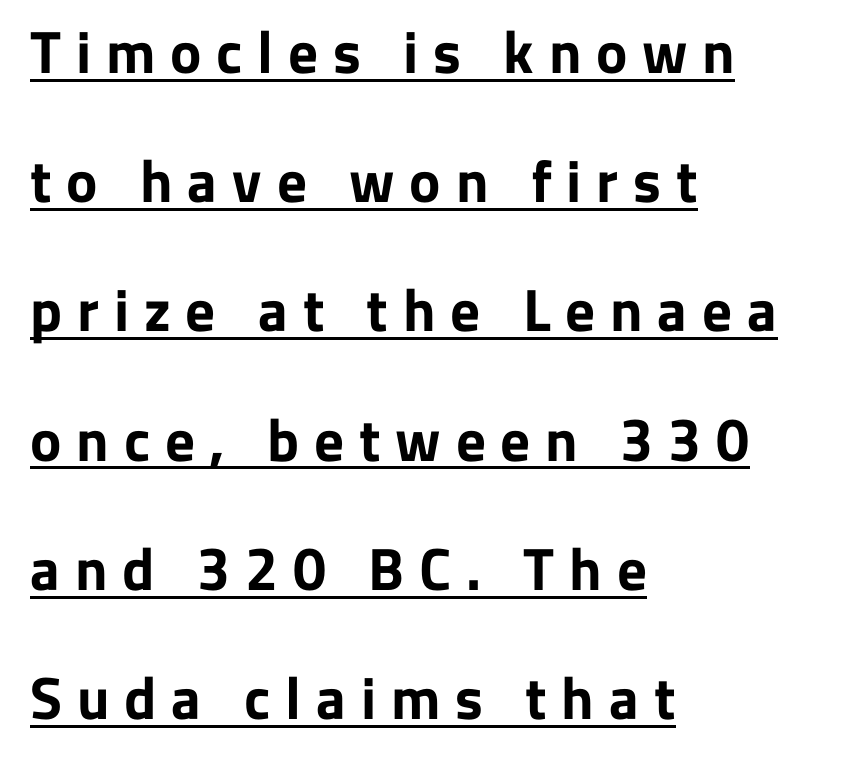
The typography opts for an upright posture over an oblique one. To sum up the face: it is a sans, with no serifs. You could not count columns in this text — the font is proportionally spaced. The block of text is sparse from top to bottom, with ample space between rows. Underline: present. Caption: bold face, heavy strokes.
